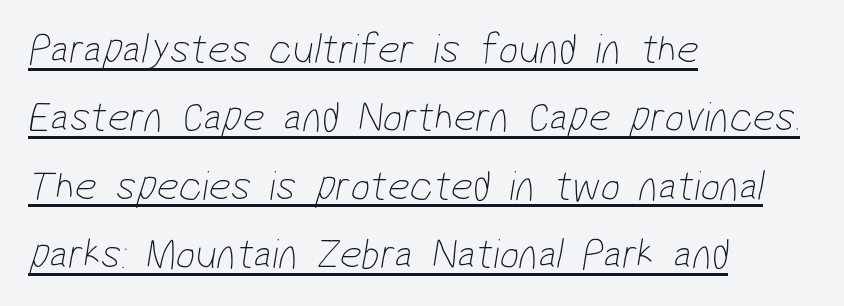
This rendering employs a face without finishing strokes, i.e., a sans-serif. The specimen includes a rule beneath the text block's lines. Think of a printed novel: that variable character pitch is what you see here. Short and long lines alike share a common starting point at left.
